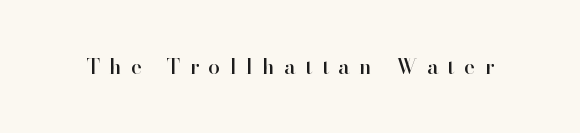
{"italic": "no", "underline": "no", "letter_spacing": "wide", "letter_spacing_em": 0.45, "glyph_px": 21}
